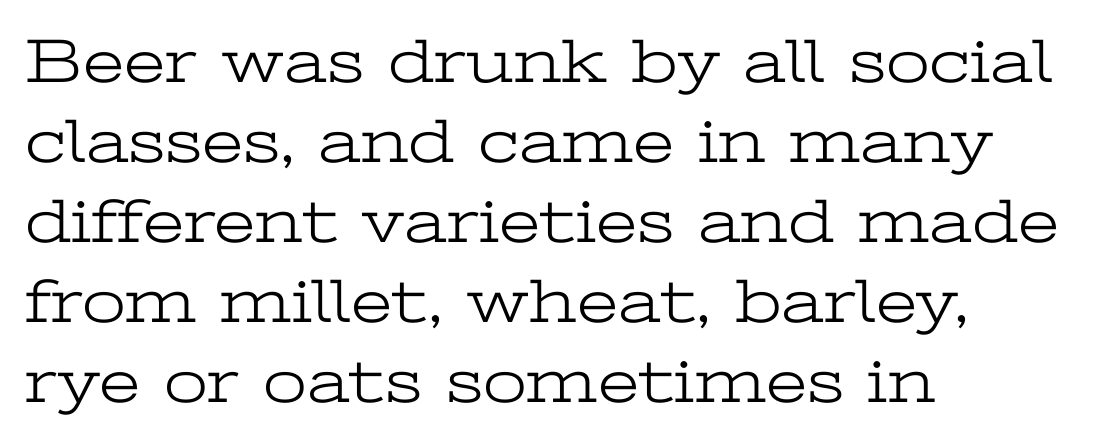
Q: Is the text bold? A: No.
Q: Is the text italic (slanted)? A: No, it is upright.
Q: Is the typeface a serif or a sans-serif typeface? A: Serif.
Q: Is the text underlined? A: No.
Q: How is the paragraph aligned? A: Left-aligned.
Q: Is the spacing between letters normal or unusually wide? A: Normal.
Q: Is the spacing between lines tight, normal or loose? A: Normal.
Q: Width (condensed, normal, or wide)? A: Wide.
Q: Stroke contrast? A: Low.
Q: x-height? A: Medium.
Q: Monospaced? A: No.
